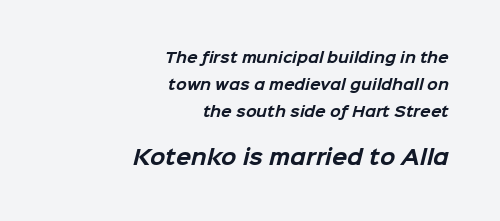
Q: Is the text bold? A: Yes.
Q: Is the text underlined? A: No.
Q: How is the paragraph aligned? A: Right-aligned.
Q: Is the spacing between letters normal or unusually wide? A: Normal.
Q: Is the spacing between lines tight, normal or loose? A: Loose.
Q: Which block of text is set in a larger size, the first (top) or the second (bottom)? A: The second (bottom) one.
